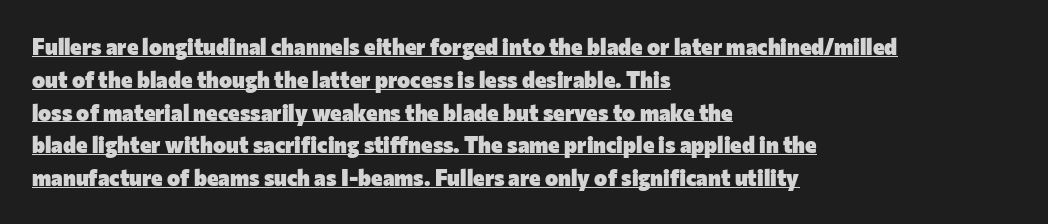
The image shows 22 px bold type, upright; set left-aligned, normal line spacing (1.49x), normal letter spacing, underlined.
